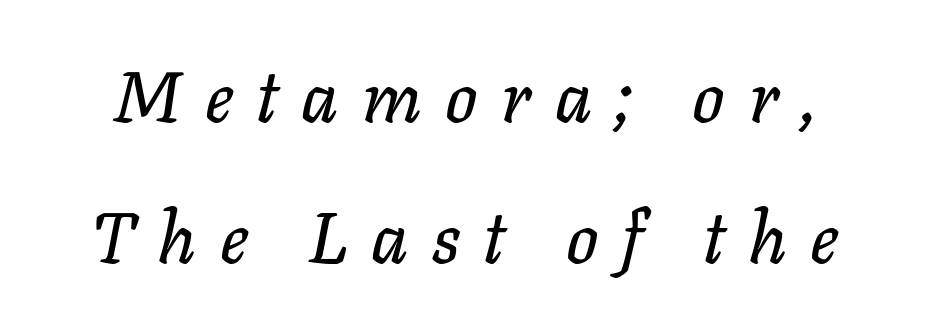
Loosely led — the rows are spread out. This is oblique type, the kind used for emphasis or titles. Bare-footed words on every line. Spacing verdict: proportional, widths tailored to each character.
